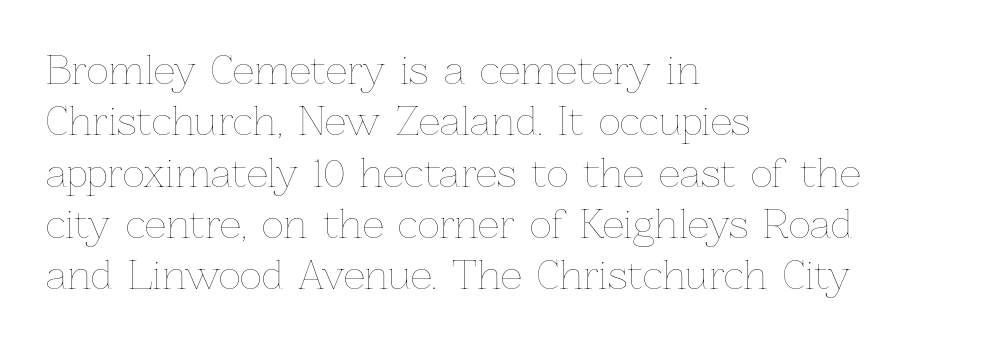
Horizontally, the lines are justified to the leading edge only. Weight: regular or lighter. Underlining? Definitely not there. You could not count columns in this text — the font is proportionally spaced. A normal amount of white space separates one row of letters from the next.
